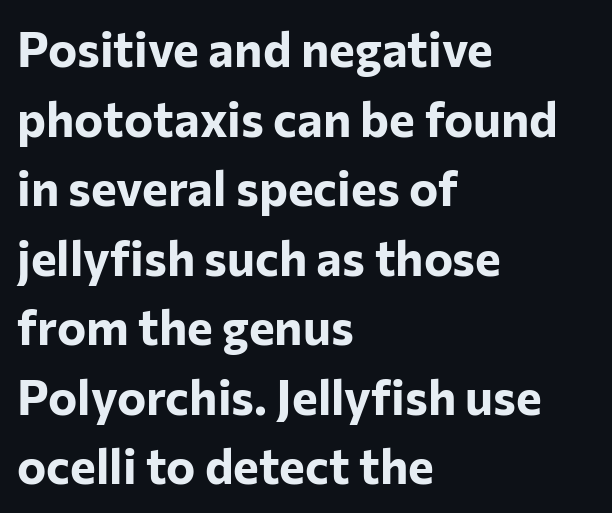
How would I describe the line gaps? Plain and ordinary. This sample uses an upright cut, with every glyph sitting square on the baseline. These lines are rendered in a variable-pitch font. One-word summary of the alignment: left.
